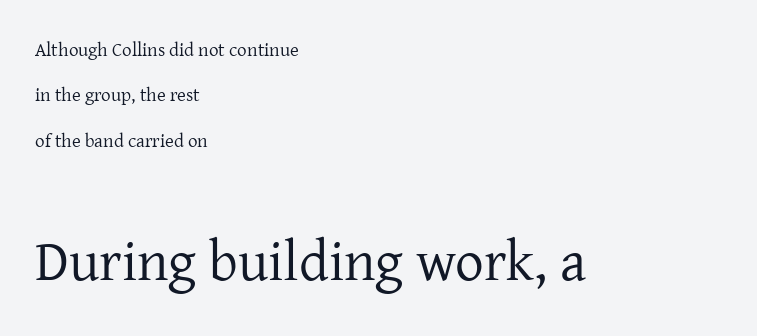
The image shows 57 px regular-weight serif type, upright; set left-aligned, loose line spacing (2.39x), normal letter spacing, not underlined; the second (bottom) block is 3.0x larger; low stroke contrast and a medium x-height.
